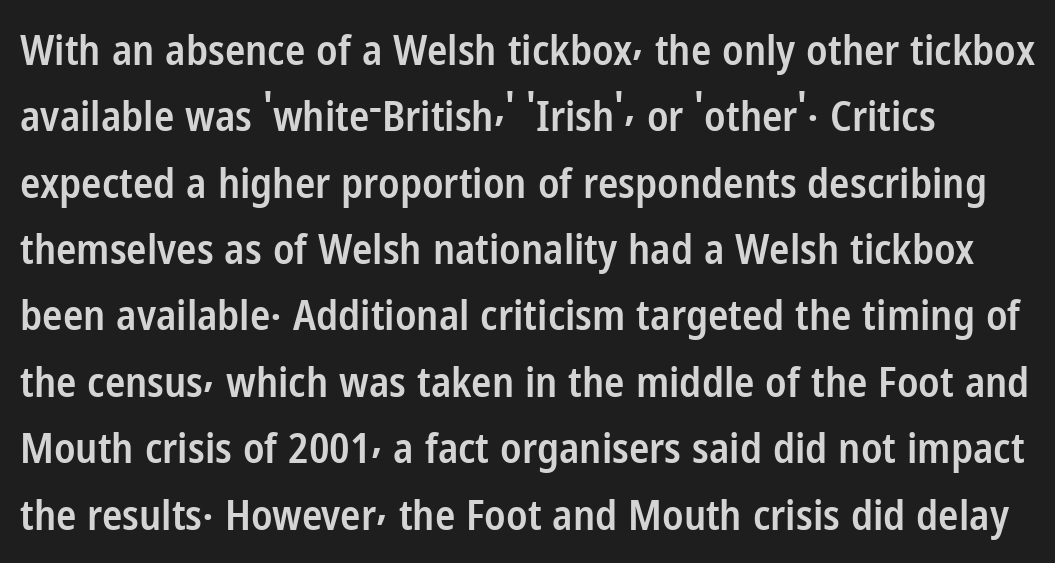
Q: Is the text bold? A: Semi-bold.
Q: Is the text italic (slanted)? A: No, it is upright.
Q: Is the typeface a serif or a sans-serif typeface? A: Sans-serif.
Q: Is the text underlined? A: No.
Q: Is the spacing between letters normal or unusually wide? A: Normal.
Q: Is the spacing between lines tight, normal or loose? A: Normal.
Q: Width (condensed, normal, or wide)? A: Condensed.
Q: Stroke contrast? A: Low.
Q: x-height? A: Medium.
Q: Monospaced? A: No.
